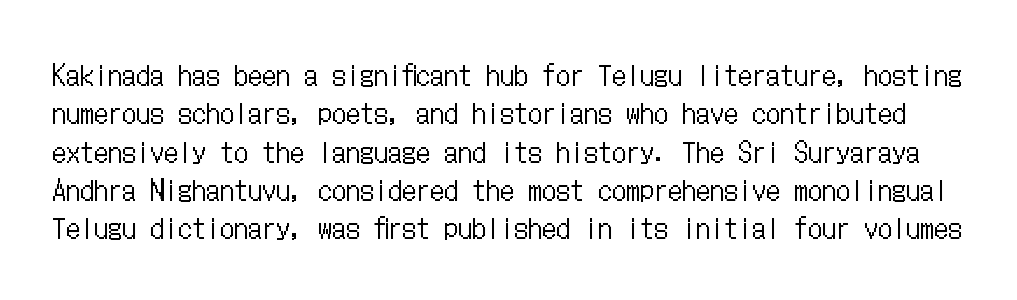
Q: Is the text bold? A: No.
Q: Is the text italic (slanted)? A: No, it is upright.
Q: Is the text underlined? A: No.
Q: Is the spacing between letters normal or unusually wide? A: Normal.
Q: Is the spacing between lines tight, normal or loose? A: Normal.
Q: Width (condensed, normal, or wide)? A: Condensed.
Q: Stroke contrast? A: Low.
Q: x-height? A: Medium.
